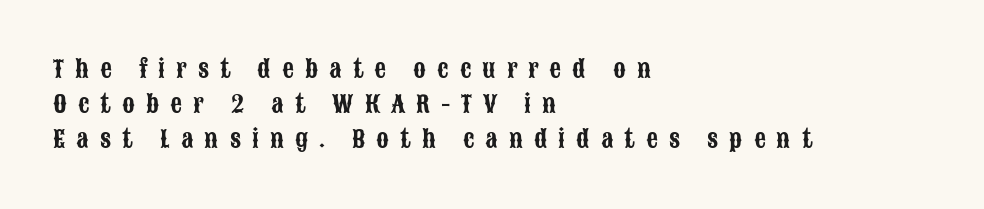
{"italic": "no", "underline": "no", "align": "left", "line_spacing": "normal", "line_spacing_ratio": 1.52, "letter_spacing": "wide", "letter_spacing_em": 0.48, "glyph_px": 23}
